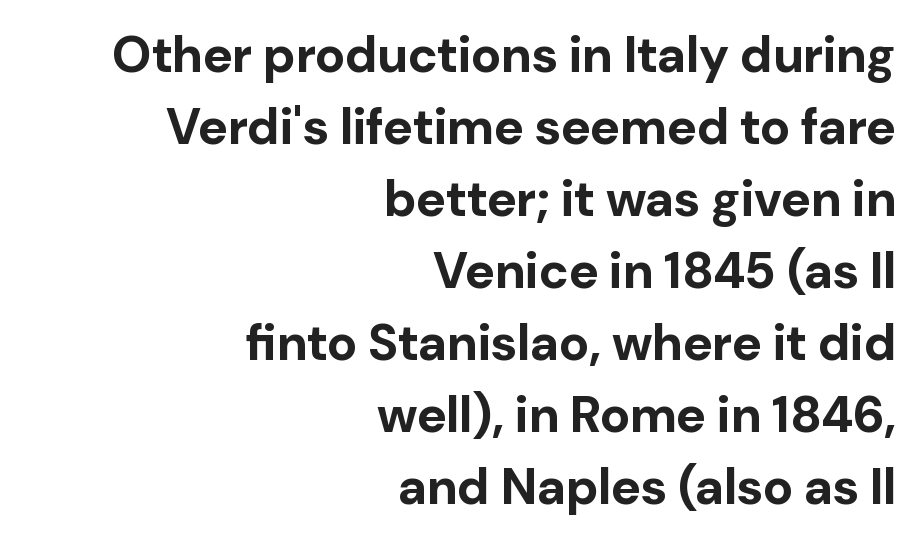
The image shows 50 px bold sans-serif type, upright; set right-aligned, normal line spacing (1.44x), normal letter spacing, not underlined; low stroke contrast and a medium x-height.
